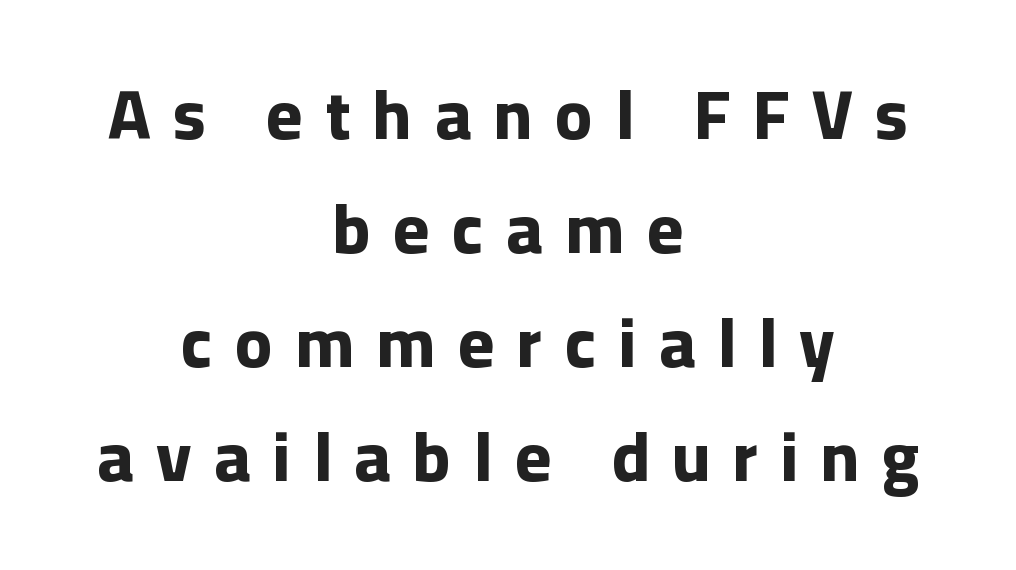
The image shows 69 px bold sans-serif type, upright; set centered, normal line spacing (1.65x), unusually wide letter spacing (+0.33 em), not underlined; low stroke contrast and a medium x-height.
